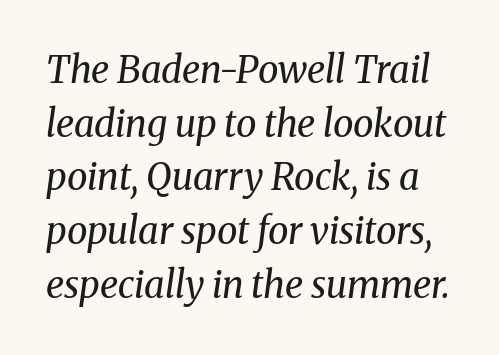
The image shows 37 px regular-weight serif type, italic (leaning right); set normal line spacing (1.45x), normal letter spacing, not underlined; medium stroke contrast and a medium x-height.
